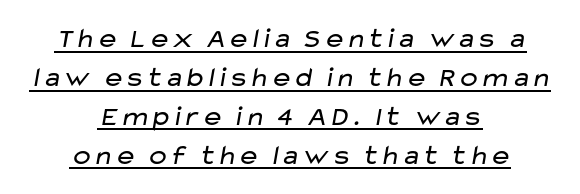
The image shows 28 px regular-weight, wide sans-serif type; set centered, normal line spacing (1.39x), normal letter spacing, underlined; low stroke contrast and a medium x-height.
